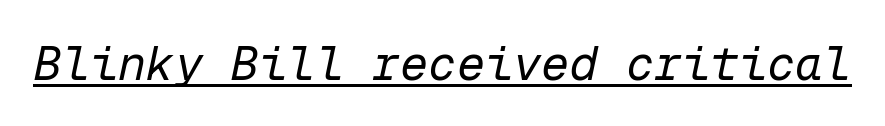
{"italic": "yes", "lean": "right", "slant_degrees": 12, "bold": "no", "weight": "regular", "width": "normal", "stroke_contrast": "low", "x_height": "medium", "monospaced": "yes", "underline": "yes", "letter_spacing": "normal", "letter_spacing_em": 0.0, "glyph_px": 47}
